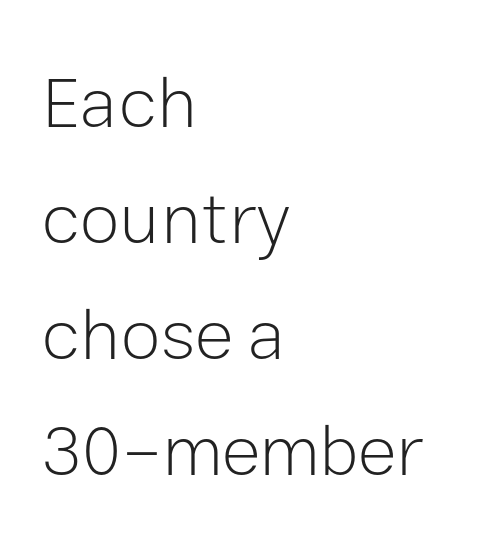
{"serif": "no", "italic": "no", "bold": "no", "weight": "light", "width": "normal", "stroke_contrast": "low", "x_height": "medium", "monospaced": "no", "underline": "no", "align": "left", "line_spacing": "normal", "line_spacing_ratio": 1.59, "letter_spacing": "normal", "letter_spacing_em": 0.0, "glyph_px": 73}
